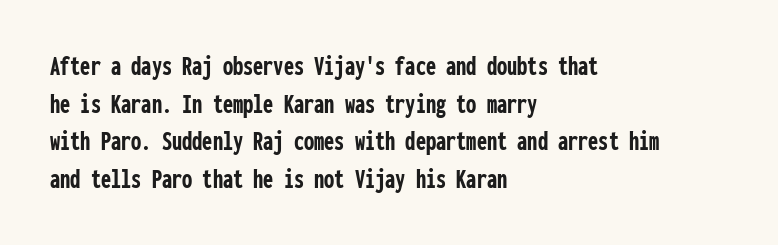
The image shows 29 px semibold, condensed sans-serif type, upright, monospaced; set left-aligned, normal line spacing (1.3x), normal letter spacing, not underlined; low stroke contrast and a medium x-height.
